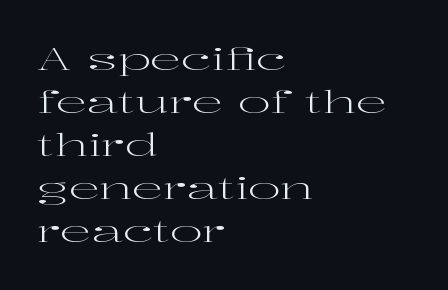
{"serif": "yes", "italic": "no", "bold": "no", "weight": "regular", "width": "wide", "stroke_contrast": "high", "x_height": "medium", "monospaced": "no", "underline": "no", "align": "left", "line_spacing": "normal", "line_spacing_ratio": 1.39, "letter_spacing": "normal", "letter_spacing_em": 0.0, "glyph_px": 31}
